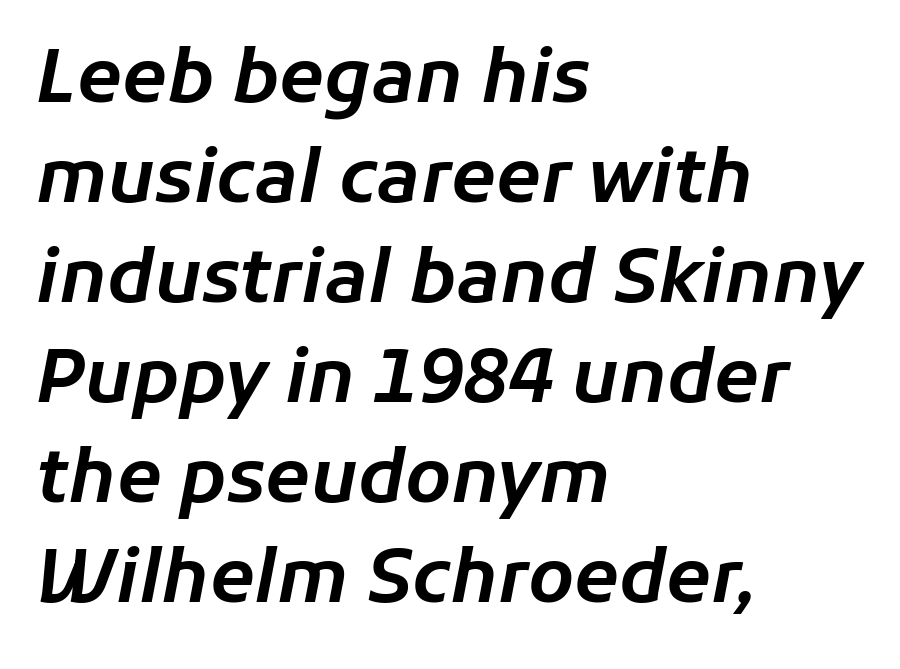
{"italic": "yes", "lean": "right", "slant_degrees": 11, "width": "normal", "stroke_contrast": "low", "x_height": "medium", "monospaced": "no", "underline": "no", "align": "left", "line_spacing": "normal", "line_spacing_ratio": 1.37, "letter_spacing": "normal", "letter_spacing_em": 0.0, "glyph_px": 73}
